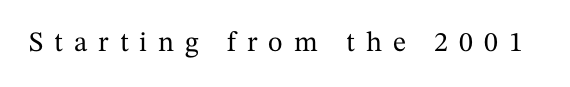
The image shows 28 px serif type, upright; set unusually wide letter spacing (+0.39 em), not underlined; medium stroke contrast and a medium x-height.
